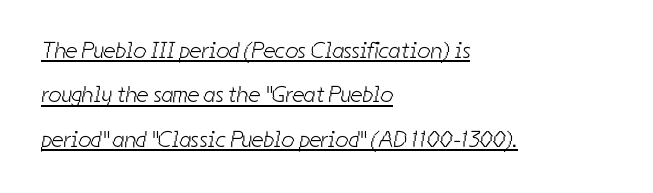
Q: Is the text bold? A: No.
Q: Is the text underlined? A: Yes.
Q: How is the paragraph aligned? A: Left-aligned.
Q: Is the spacing between letters normal or unusually wide? A: Normal.
Q: Is the spacing between lines tight, normal or loose? A: Loose.
